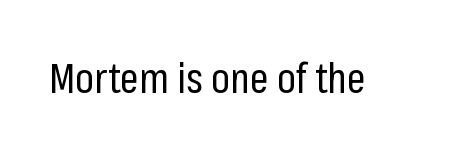
{"serif": "no", "italic": "no", "bold": "no", "weight": "regular", "width": "condensed", "stroke_contrast": "low", "x_height": "medium", "monospaced": "no", "underline": "no", "letter_spacing": "normal", "letter_spacing_em": 0.0, "glyph_px": 41}
